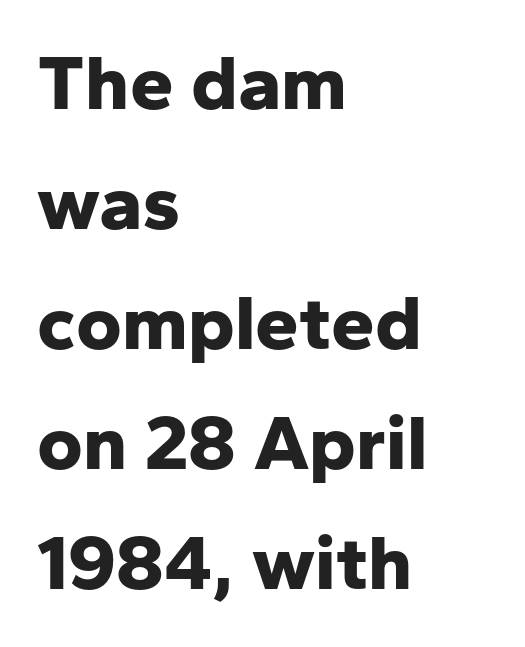
Tracking here is standard; glyphs follow each other at the usual distance. Proportional: the letters do not fall into vertical columns. Stroke terminals: plain, sans-serif. Lines of text with bare space underneath. The letters stand straight up with perfectly vertical stems. Horizontal alignment here is leftward, the default for most running prose.
